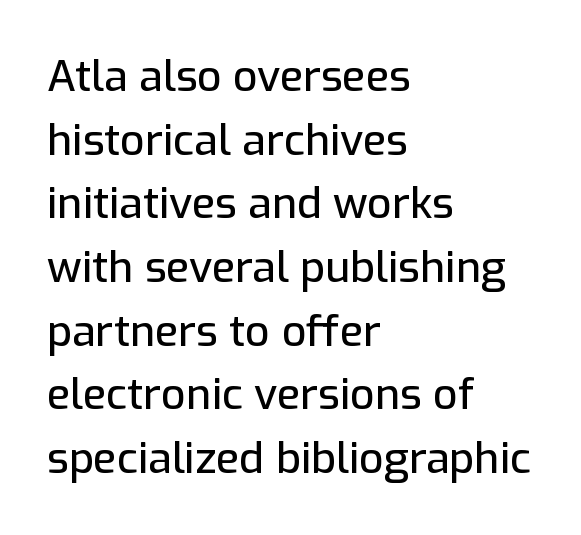
Q: Is the text italic (slanted)? A: No, it is upright.
Q: Is the typeface a serif or a sans-serif typeface? A: Sans-serif.
Q: Is the text underlined? A: No.
Q: How is the paragraph aligned? A: Left-aligned.
Q: Is the spacing between letters normal or unusually wide? A: Normal.
Q: Is the spacing between lines tight, normal or loose? A: Normal.
Q: Width (condensed, normal, or wide)? A: Normal.
Q: Stroke contrast? A: Low.
Q: x-height? A: Medium.
Q: Monospaced? A: No.
